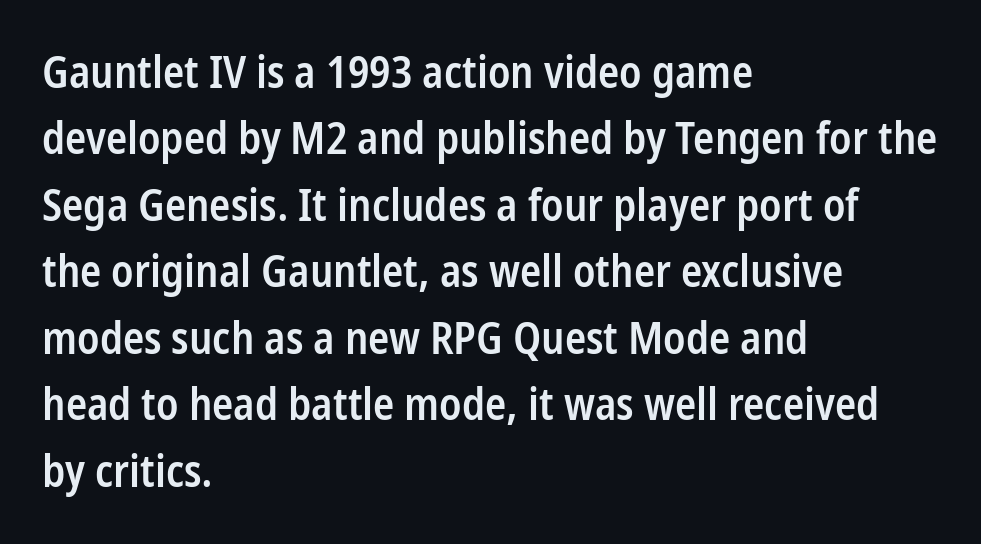
{"serif": "no", "italic": "no", "bold": "semi", "weight": "semibold", "width": "condensed", "stroke_contrast": "low", "x_height": "medium", "monospaced": "no", "underline": "no", "align": "left", "line_spacing": "normal", "line_spacing_ratio": 1.51, "letter_spacing": "normal", "letter_spacing_em": 0.0, "glyph_px": 44}
